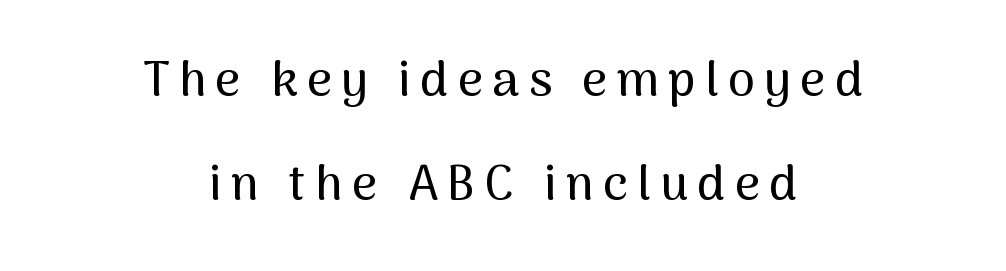
Q: Is the text italic (slanted)? A: No, it is upright.
Q: Is the typeface a serif or a sans-serif typeface? A: Sans-serif.
Q: Is the text underlined? A: No.
Q: How is the paragraph aligned? A: Centered.
Q: Is the spacing between lines tight, normal or loose? A: Loose.
Q: Width (condensed, normal, or wide)? A: Normal.
Q: Stroke contrast? A: Medium.
Q: x-height? A: Medium.
Q: Monospaced? A: No.
